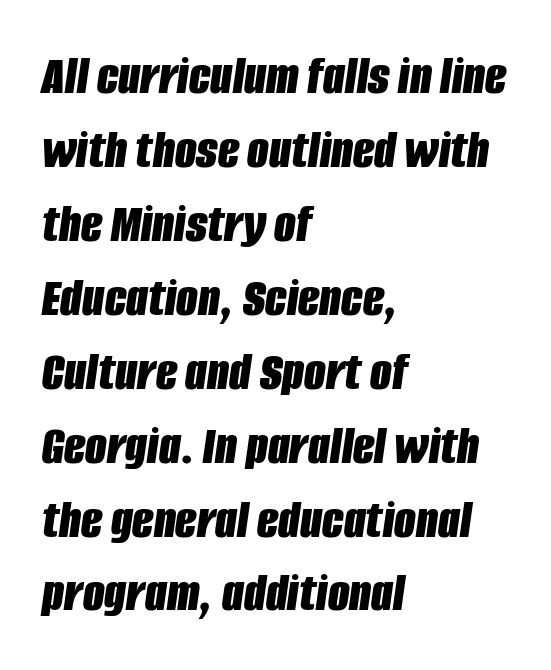
{"italic": "yes", "lean": "right", "slant_degrees": 8, "bold": "yes", "weight": "bold", "width": "condensed", "stroke_contrast": "low", "x_height": "large", "monospaced": "no", "underline": "no", "align": "left", "line_spacing": "normal", "line_spacing_ratio": 1.32, "letter_spacing": "normal", "letter_spacing_em": 0.0, "glyph_px": 56}
